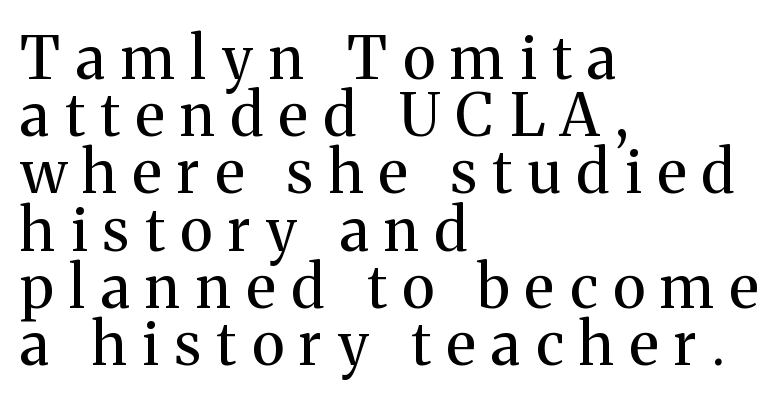
Q: Is the text bold? A: No.
Q: Is the text italic (slanted)? A: No, it is upright.
Q: Is the typeface a serif or a sans-serif typeface? A: Serif.
Q: Is the text underlined? A: No.
Q: How is the paragraph aligned? A: Left-aligned.
Q: Is the spacing between letters normal or unusually wide? A: Unusually wide.
Q: Is the spacing between lines tight, normal or loose? A: Tight.
Q: Width (condensed, normal, or wide)? A: Normal.
Q: Stroke contrast? A: Medium.
Q: x-height? A: Medium.
Q: Monospaced? A: No.
